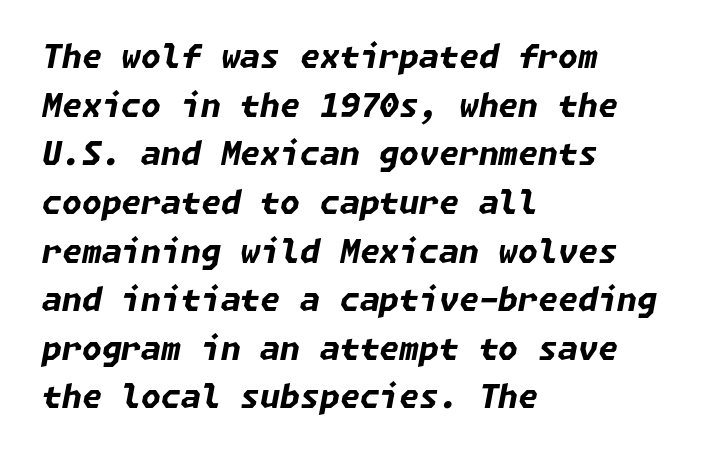
Spacing between characters is what you'd get straight out of the box. This sample is left-justified, so line endings fall wherever the words run out. You can tell it's italic because the verticals aren't actually vertical. The baseline area is clear.
